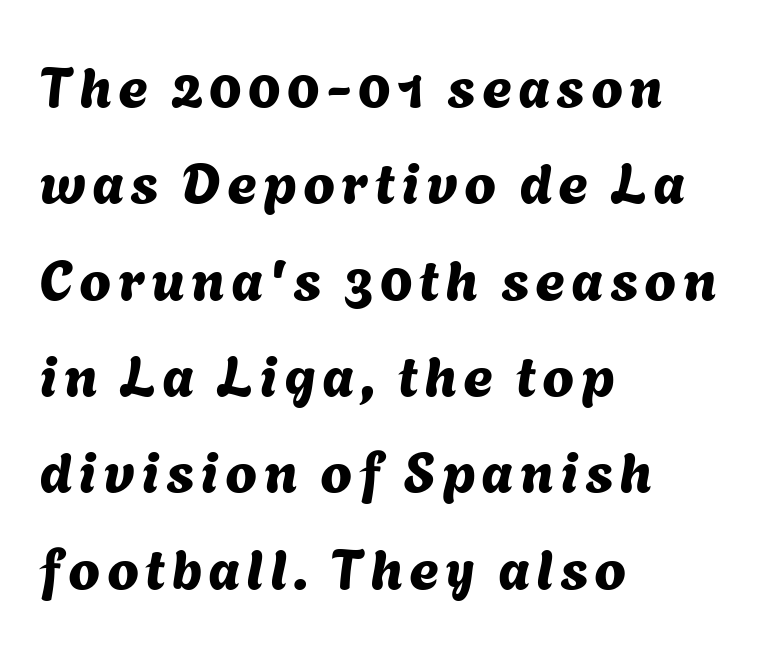
Regarding leading, the lines here are spaced in the standard way. The gap between lines stays unmarked. Looks like regular typesetting: each glyph gets only the width it needs. The face used here is a sans, in the tradition of grotesques and geometrics. Does the copy run flush right? No — it runs flush left.
